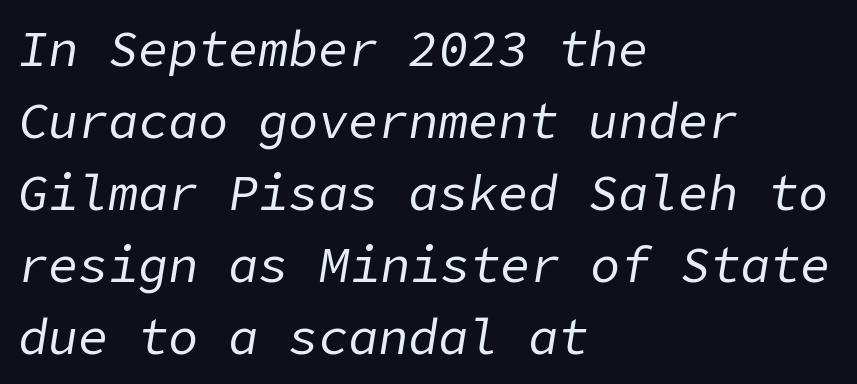
{"italic": "yes", "lean": "right", "slant_degrees": 9, "bold": "no", "weight": "regular", "width": "normal", "stroke_contrast": "low", "x_height": "medium", "underline": "no", "align": "left", "line_spacing": "normal", "line_spacing_ratio": 1.44, "letter_spacing": "normal", "letter_spacing_em": 0.0, "glyph_px": 50}
